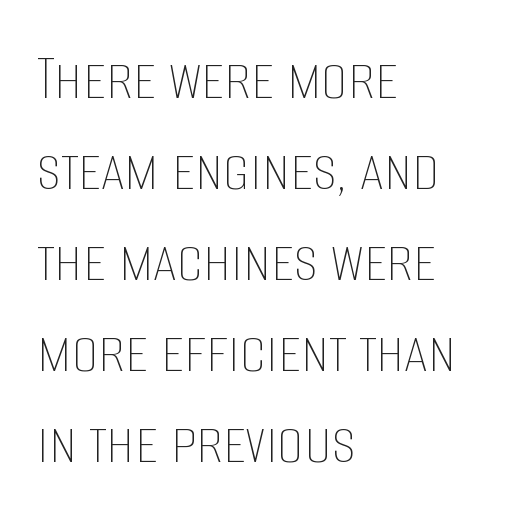
The typesetter chose a ragged-right arrangement here. Is the letter spacing exaggerated? No — it looks like the ordinary default. This is the regular roman posture of the typeface. The passage shown is typed in a proportional face where columns would drift. The passage shown stacks its lines at a standard gap.
